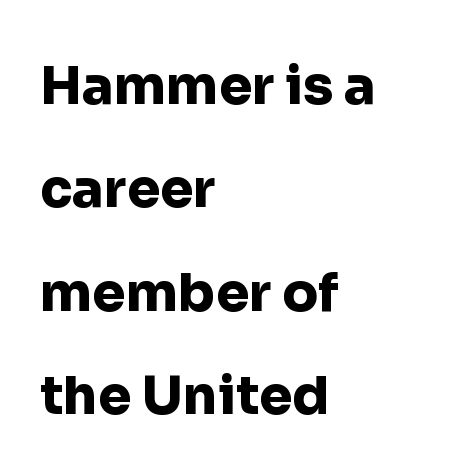
There is no visible air inserted between adjacent glyphs. Students, observe: this is what heavily led, spacious text looks like. Reading down the block, your eye returns to a fixed left position each line. Has an underline been added? It has not.
